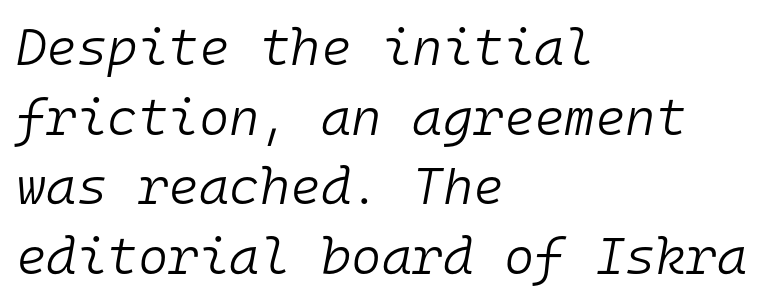
Q: Is the text bold? A: No.
Q: Is the text italic (slanted)? A: Yes, it leans right by about 10 degrees.
Q: Is the text underlined? A: No.
Q: How is the paragraph aligned? A: Left-aligned.
Q: Is the spacing between letters normal or unusually wide? A: Normal.
Q: Is the spacing between lines tight, normal or loose? A: Normal.
Q: Width (condensed, normal, or wide)? A: Normal.
Q: Stroke contrast? A: Low.
Q: x-height? A: Medium.
Q: Monospaced? A: Yes.
